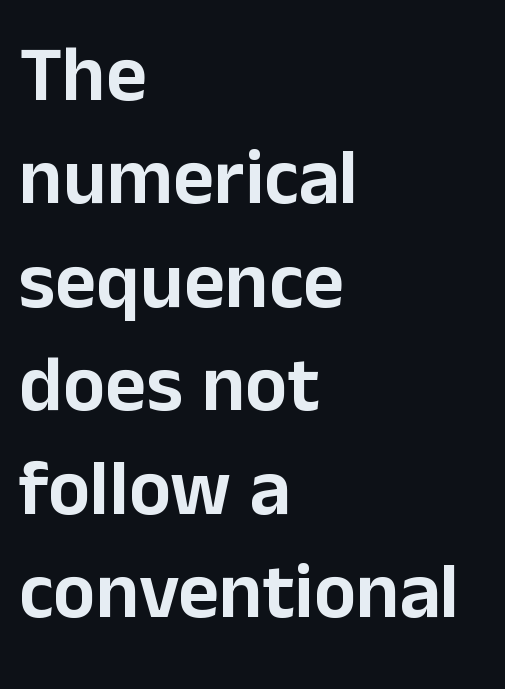
{"serif": "no", "italic": "no", "width": "normal", "stroke_contrast": "low", "x_height": "medium", "monospaced": "no", "underline": "no", "align": "left", "line_spacing": "normal", "line_spacing_ratio": 1.31, "letter_spacing": "normal", "letter_spacing_em": 0.0, "glyph_px": 79}
